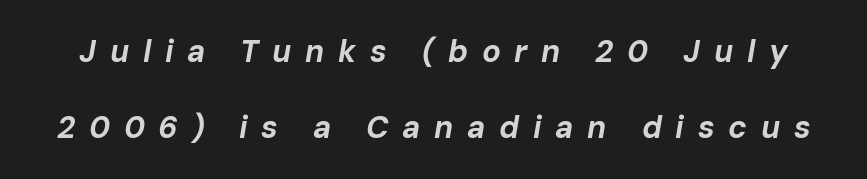
Q: Is the text bold? A: Yes.
Q: Is the text italic (slanted)? A: Yes, it leans right by about 10 degrees.
Q: Is the text underlined? A: No.
Q: Is the spacing between letters normal or unusually wide? A: Unusually wide.
Q: Is the spacing between lines tight, normal or loose? A: Loose.
Q: Width (condensed, normal, or wide)? A: Normal.
Q: Stroke contrast? A: Low.
Q: x-height? A: Medium.
Q: Monospaced? A: No.
